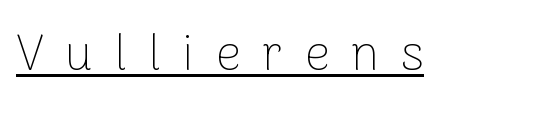
Every character sits straight up, as roman type does. Caption: face not bold, strokes unweighted. The rendering uses natural spacing where letterforms have individual widths. The passage shown has open, widely tracked lettering throughout. Nope, no serifs anywhere on these letters.
